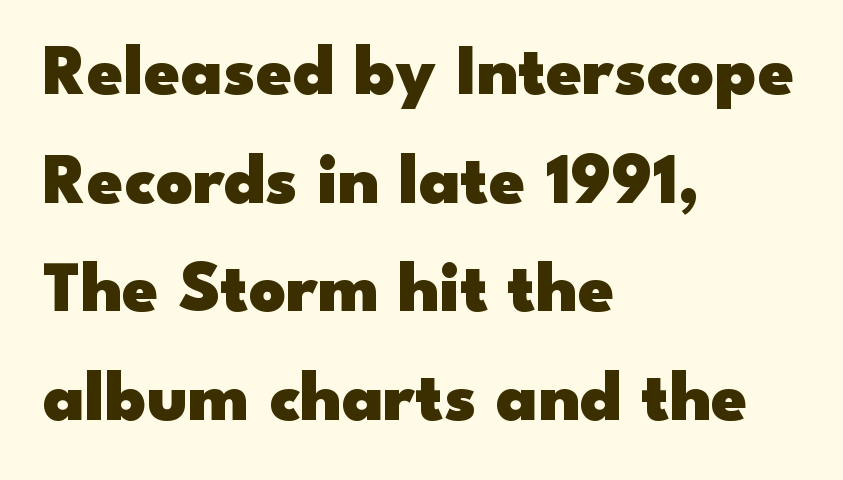
{"serif": "no", "italic": "no", "bold": "yes", "weight": "heavy", "width": "wide", "stroke_contrast": "low", "x_height": "small", "monospaced": "no", "underline": "no", "align": "left", "line_spacing": "normal", "line_spacing_ratio": 1.51, "letter_spacing": "normal", "letter_spacing_em": 0.0, "glyph_px": 72}
